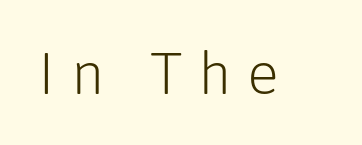
The passage shown is not bold in any degree. The specimen omits any rule beneath the text block's lines. The specimen reads as upright at a glance. Font category for this specimen: sans-serif. The face used here is rendered with a markedly widened letterfit. The face used here is proportionally spaced, like ordinary book or web type.
